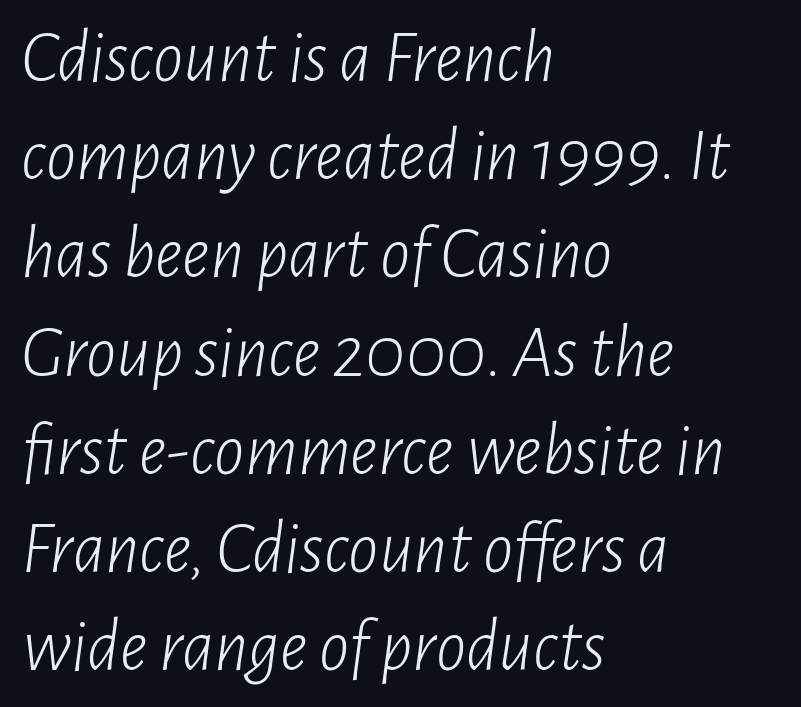
You can tell it's italic because the verticals aren't actually vertical. This rendering leaves character spacing at its baseline value. The strokes are not fattened; the text isn't bold. Left-aligned paragraph, ragged on the right.
